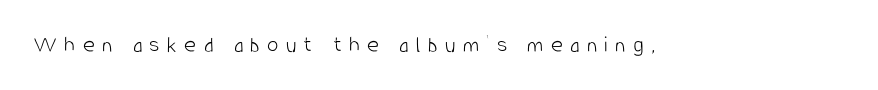
{"italic": "no", "bold": "no", "underline": "no", "letter_spacing": "wide", "letter_spacing_em": 0.32, "glyph_px": 23}
